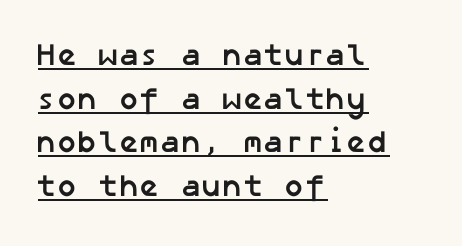
{"serif": "no", "bold": "yes", "weight": "semibold", "width": "normal", "stroke_contrast": "low", "x_height": "medium", "underline": "yes", "align": "left", "line_spacing": "normal", "line_spacing_ratio": 1.41, "letter_spacing": "normal", "letter_spacing_em": 0.0, "glyph_px": 31}
